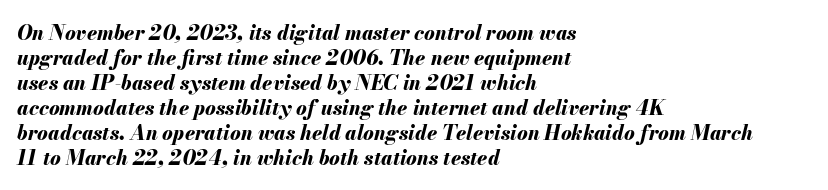
The image shows 20 px bold type, italic (leaning right); set left-aligned, normal line spacing (1.25x), normal letter spacing, not underlined.
